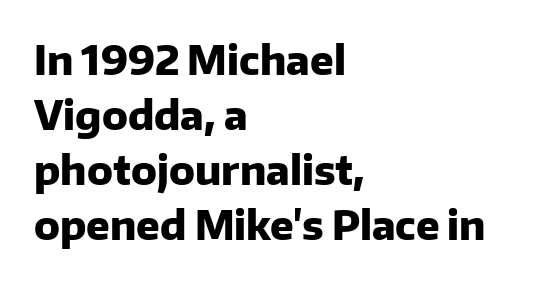
Q: Is the text bold? A: Yes.
Q: Is the text italic (slanted)? A: No, it is upright.
Q: Is the typeface a serif or a sans-serif typeface? A: Sans-serif.
Q: Is the text underlined? A: No.
Q: How is the paragraph aligned? A: Left-aligned.
Q: Is the spacing between letters normal or unusually wide? A: Normal.
Q: Is the spacing between lines tight, normal or loose? A: Normal.
Q: Width (condensed, normal, or wide)? A: Normal.
Q: Stroke contrast? A: Low.
Q: x-height? A: Medium.
Q: Monospaced? A: No.
